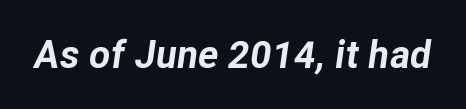
Q: Is the text bold? A: Yes.
Q: Is the text italic (slanted)? A: Yes, it leans right by about 8 degrees.
Q: Is the text underlined? A: No.
Q: Is the spacing between letters normal or unusually wide? A: Normal.
Q: Width (condensed, normal, or wide)? A: Normal.
Q: Stroke contrast? A: Low.
Q: x-height? A: Medium.
Q: Monospaced? A: No.
